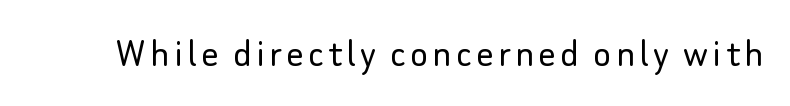
{"serif": "no", "italic": "no", "bold": "no", "weight": "light", "width": "normal", "stroke_contrast": "low", "x_height": "small", "monospaced": "no", "underline": "no", "glyph_px": 43}
